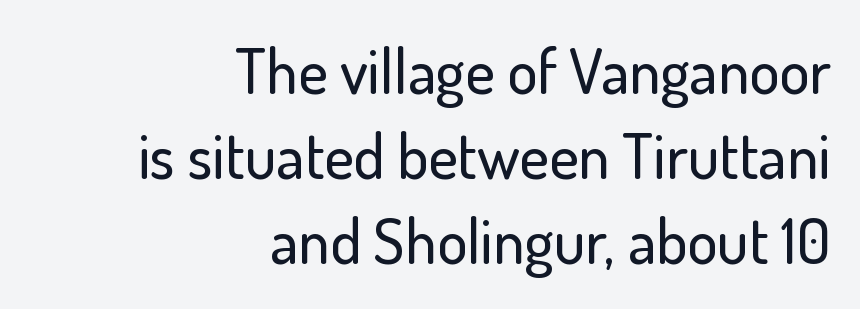
{"serif": "no", "italic": "no", "width": "normal", "stroke_contrast": "low", "x_height": "small", "monospaced": "no", "underline": "no", "align": "right", "line_spacing": "normal", "line_spacing_ratio": 1.35, "letter_spacing": "normal", "letter_spacing_em": 0.0, "glyph_px": 63}
